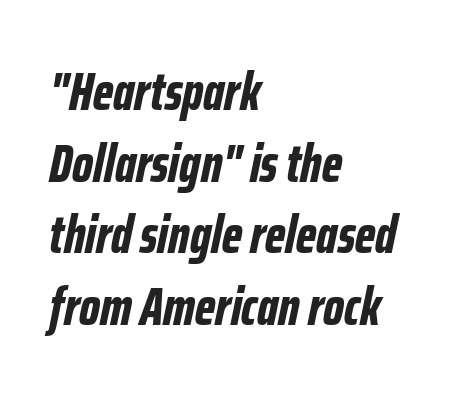
Q: Is the text bold? A: Yes.
Q: Is the text italic (slanted)? A: Yes, it leans right by about 12 degrees.
Q: Is the text underlined? A: No.
Q: How is the paragraph aligned? A: Left-aligned.
Q: Is the spacing between letters normal or unusually wide? A: Normal.
Q: Is the spacing between lines tight, normal or loose? A: Normal.
Q: Width (condensed, normal, or wide)? A: Condensed.
Q: Stroke contrast? A: Low.
Q: x-height? A: Medium.
Q: Monospaced? A: No.
